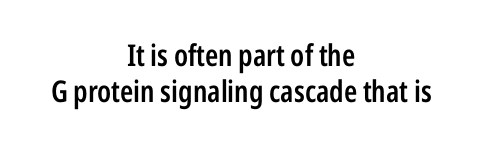
{"serif": "no", "italic": "no", "bold": "semi", "weight": "semibold", "width": "condensed", "stroke_contrast": "low", "x_height": "medium", "monospaced": "no", "underline": "no", "align": "center", "line_spacing_ratio": 1.19, "letter_spacing": "normal", "letter_spacing_em": 0.0, "glyph_px": 30}
